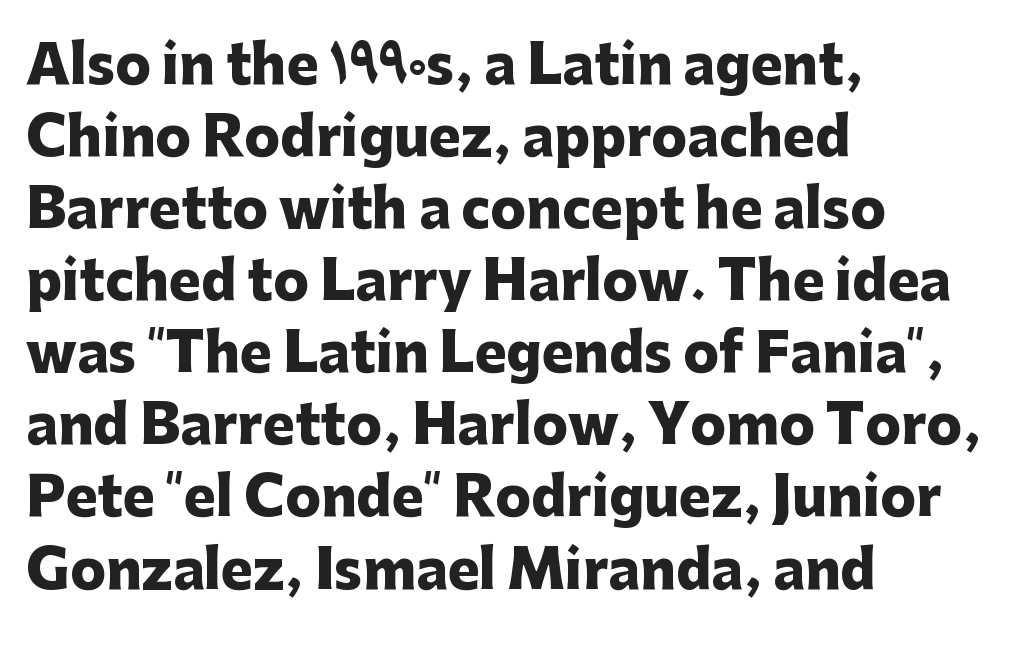
The image shows 53 px heavy sans-serif type, upright; set left-aligned, normal line spacing (1.36x), normal letter spacing, not underlined; low stroke contrast and a medium x-height.
